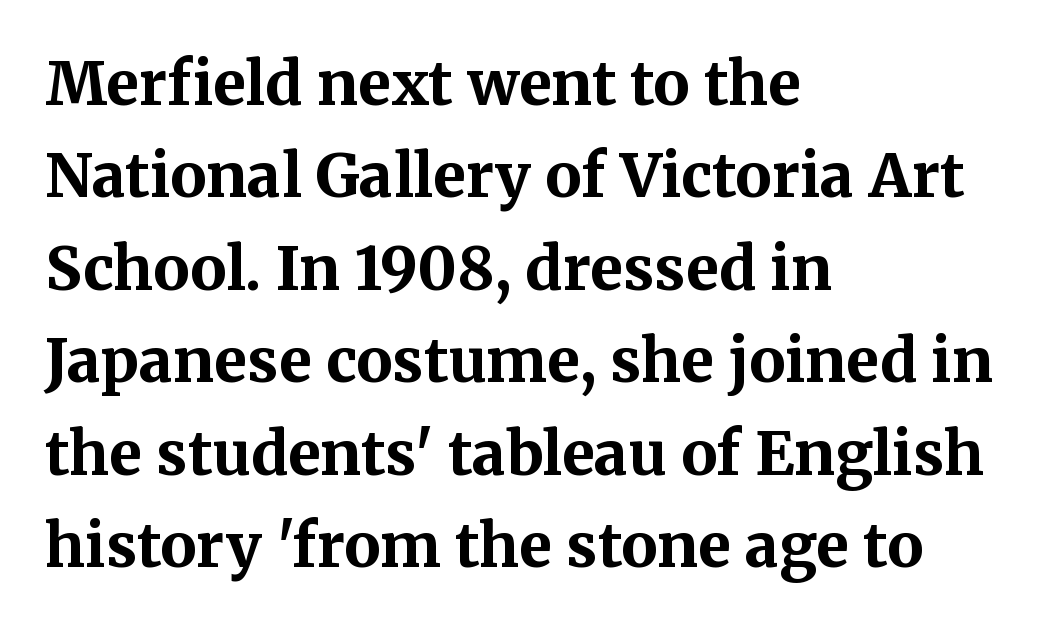
{"serif": "yes", "italic": "no", "bold": "yes", "weight": "bold", "width": "normal", "stroke_contrast": "medium", "x_height": "medium", "monospaced": "no", "underline": "no", "align": "left", "line_spacing": "normal", "line_spacing_ratio": 1.54, "letter_spacing": "normal", "letter_spacing_em": 0.0, "glyph_px": 60}
